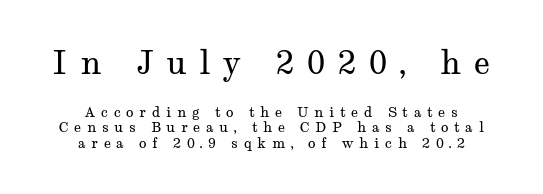
The image shows 32 px regular-weight, wide serif type, upright; set centered, tight line spacing (1.1x), unusually wide letter spacing (+0.4 em), not underlined; the first (top) block is 2.29x larger; medium stroke contrast and a medium x-height.
